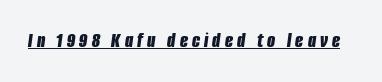
Q: Is the text bold? A: Yes.
Q: Is the text italic (slanted)? A: Yes, it leans right by about 8 degrees.
Q: Is the text underlined? A: Yes.
Q: Is the spacing between letters normal or unusually wide? A: Unusually wide.
